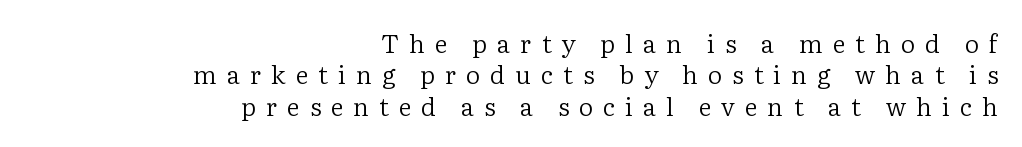
{"italic": "no", "bold": "no", "underline": "no", "align": "right", "line_spacing": "normal", "line_spacing_ratio": 1.26, "letter_spacing": "wide", "letter_spacing_em": 0.4, "glyph_px": 25}
